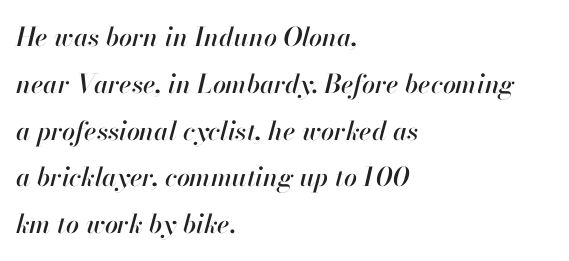
No extra tracking has been applied to these lines. Each line starts at the same left margin while the right side varies. Slanted lettering throughout. Type without underlining.
